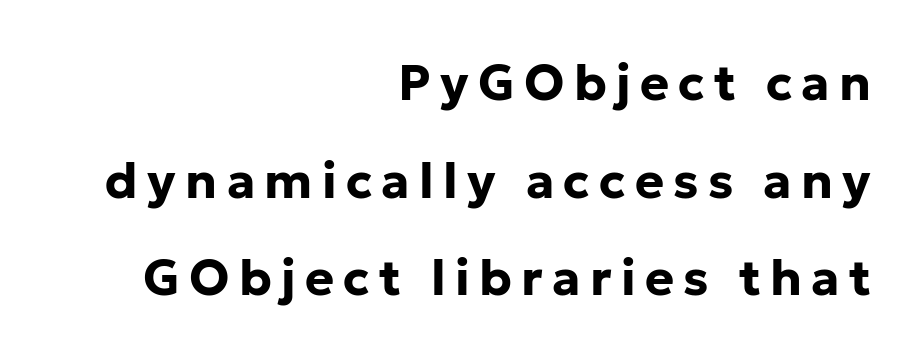
{"serif": "no", "italic": "no", "bold": "yes", "weight": "bold", "width": "normal", "stroke_contrast": "low", "x_height": "medium", "monospaced": "no", "underline": "no", "align": "right", "line_spacing": "loose", "line_spacing_ratio": 1.99, "glyph_px": 49}
